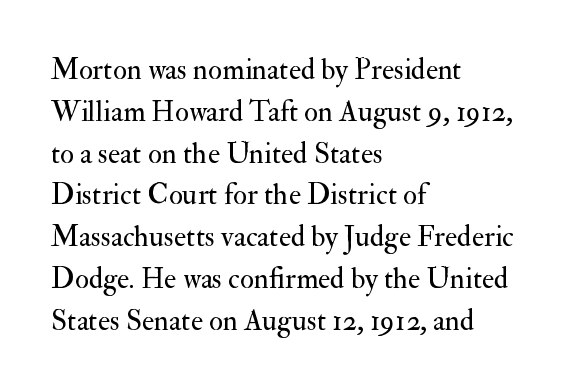
Q: Is the text bold? A: No.
Q: Is the text italic (slanted)? A: No, it is upright.
Q: Is the typeface a serif or a sans-serif typeface? A: Serif.
Q: Is the text underlined? A: No.
Q: How is the paragraph aligned? A: Left-aligned.
Q: Is the spacing between letters normal or unusually wide? A: Normal.
Q: Is the spacing between lines tight, normal or loose? A: Normal.
Q: Width (condensed, normal, or wide)? A: Normal.
Q: Stroke contrast? A: Medium.
Q: x-height? A: Small.
Q: Monospaced? A: No.
